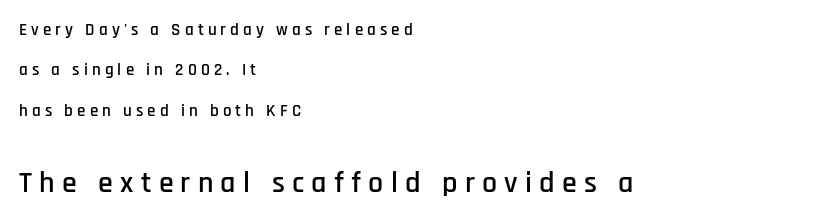
The image shows 30 px condensed sans-serif type, upright; set left-aligned, loose line spacing (2.37x), unusually wide letter spacing (+0.24 em), not underlined; the second (bottom) block is 1.76x larger; low stroke contrast and a large x-height.
